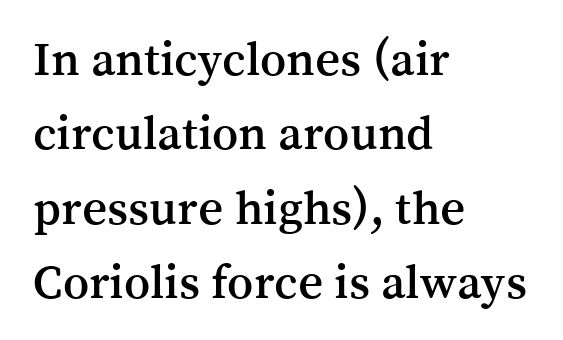
The image shows 49 px serif type, upright; set left-aligned, normal line spacing (1.52x), normal letter spacing, not underlined; medium stroke contrast and a medium x-height.
